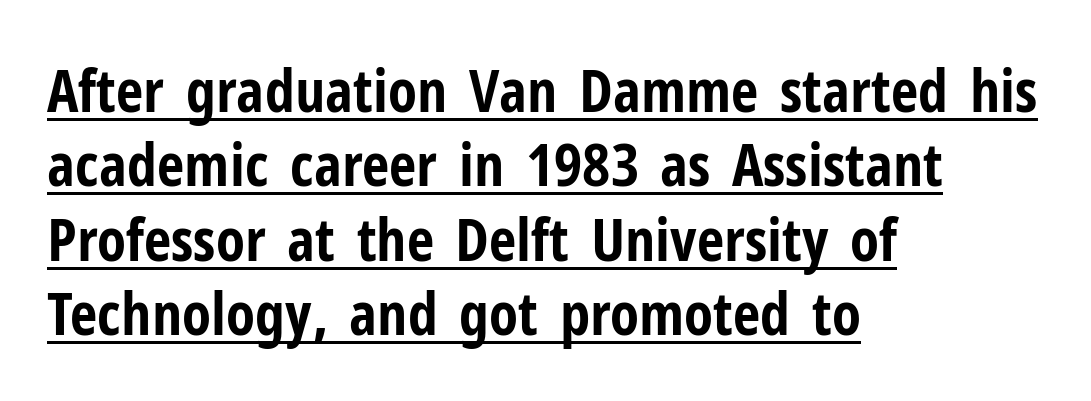
Q: Is the text bold? A: Yes.
Q: Is the text italic (slanted)? A: No, it is upright.
Q: Is the typeface a serif or a sans-serif typeface? A: Sans-serif.
Q: Is the text underlined? A: Yes.
Q: How is the paragraph aligned? A: Left-aligned.
Q: Is the spacing between letters normal or unusually wide? A: Normal.
Q: Width (condensed, normal, or wide)? A: Condensed.
Q: Stroke contrast? A: Low.
Q: x-height? A: Medium.
Q: Monospaced? A: No.
